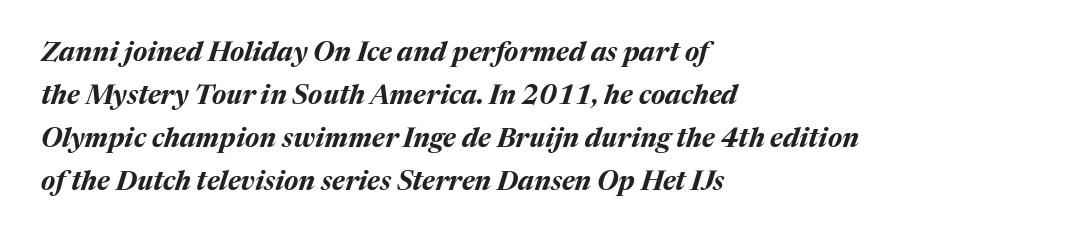
Q: Is the text bold? A: Yes.
Q: Is the text italic (slanted)? A: Yes, it leans right by about 17 degrees.
Q: Is the text underlined? A: No.
Q: How is the paragraph aligned? A: Left-aligned.
Q: Is the spacing between letters normal or unusually wide? A: Normal.
Q: Is the spacing between lines tight, normal or loose? A: Normal.
